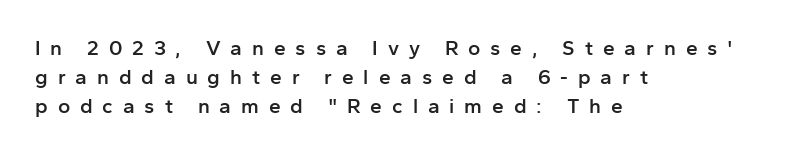
Q: Is the text bold? A: Semi-bold.
Q: Is the text italic (slanted)? A: No, it is upright.
Q: Is the text underlined? A: No.
Q: How is the paragraph aligned? A: Left-aligned.
Q: Is the spacing between letters normal or unusually wide? A: Unusually wide.
Q: Is the spacing between lines tight, normal or loose? A: Normal.
